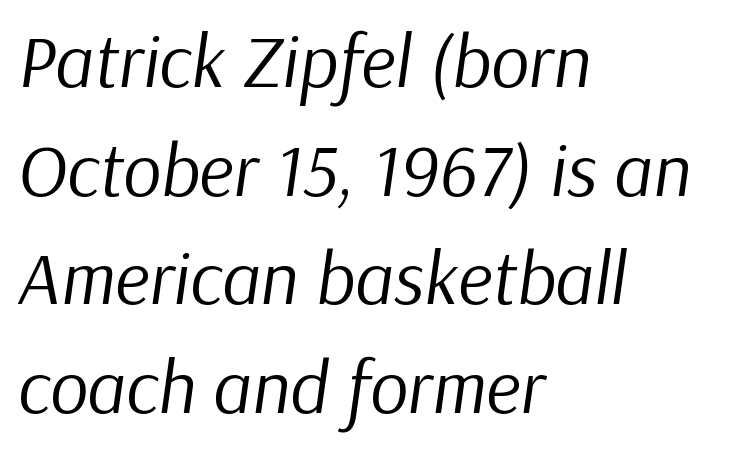
Q: Is the text bold? A: No.
Q: Is the text italic (slanted)? A: Yes, it leans right by about 9 degrees.
Q: Is the text underlined? A: No.
Q: How is the paragraph aligned? A: Left-aligned.
Q: Is the spacing between letters normal or unusually wide? A: Normal.
Q: Is the spacing between lines tight, normal or loose? A: Normal.
Q: Width (condensed, normal, or wide)? A: Normal.
Q: Stroke contrast? A: Low.
Q: x-height? A: Medium.
Q: Monospaced? A: No.
